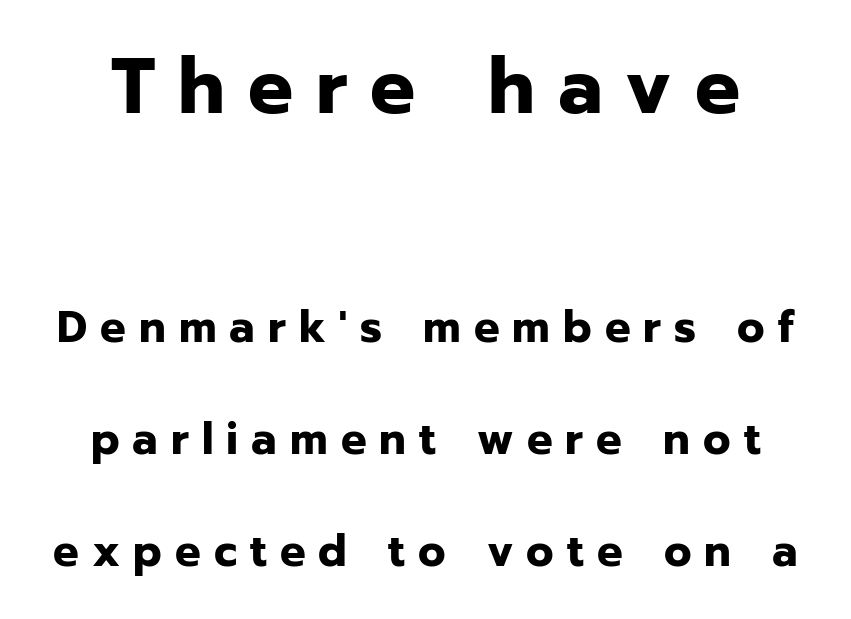
Q: Is the text bold? A: Yes.
Q: Is the text italic (slanted)? A: No, it is upright.
Q: Is the typeface a serif or a sans-serif typeface? A: Sans-serif.
Q: Is the text underlined? A: No.
Q: Is the spacing between letters normal or unusually wide? A: Unusually wide.
Q: Is the spacing between lines tight, normal or loose? A: Loose.
Q: Which block of text is set in a larger size, the first (top) or the second (bottom)? A: The first (top) one.
Q: Width (condensed, normal, or wide)? A: Normal.
Q: Stroke contrast? A: Low.
Q: x-height? A: Medium.
Q: Monospaced? A: No.
